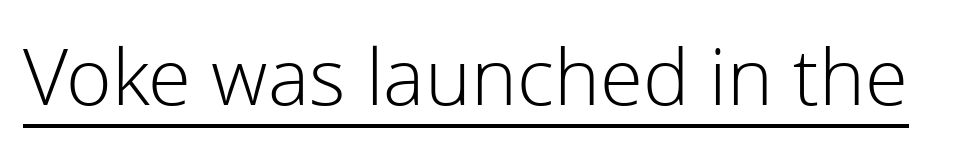
Q: Is the text bold? A: No.
Q: Is the text italic (slanted)? A: No, it is upright.
Q: Is the typeface a serif or a sans-serif typeface? A: Sans-serif.
Q: Is the text underlined? A: Yes.
Q: Is the spacing between letters normal or unusually wide? A: Normal.
Q: Width (condensed, normal, or wide)? A: Normal.
Q: Stroke contrast? A: Low.
Q: x-height? A: Medium.
Q: Monospaced? A: No.
